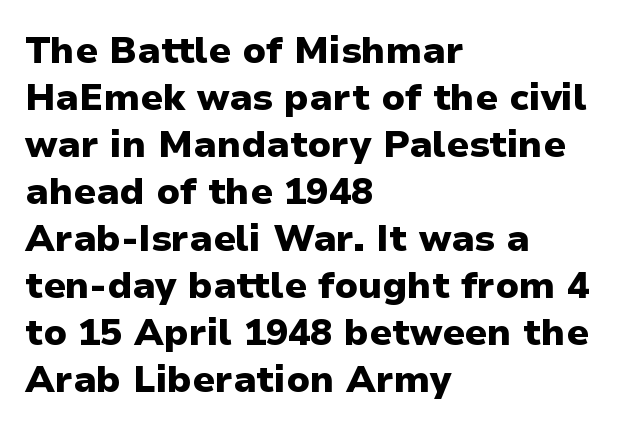
The strip under each line holds only bare page. Characters remain perfectly vertical along every line. Is this a sans? Yes — the strokes have no serifs. The letterforms sit shoulder to shoulder at normal distance. Pretty heavy lettering here — definitely bold.
